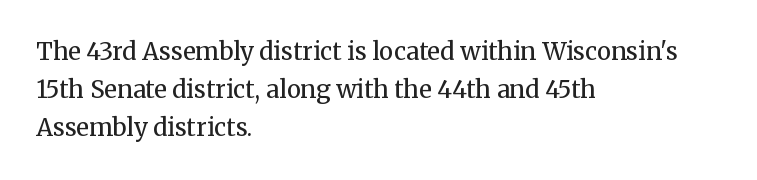
Q: Is the text bold? A: No.
Q: Is the text italic (slanted)? A: No, it is upright.
Q: Is the text underlined? A: No.
Q: How is the paragraph aligned? A: Left-aligned.
Q: Is the spacing between letters normal or unusually wide? A: Normal.
Q: Is the spacing between lines tight, normal or loose? A: Normal.
